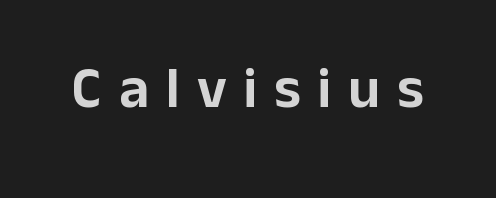
Q: Is the text italic (slanted)? A: No, it is upright.
Q: Is the typeface a serif or a sans-serif typeface? A: Sans-serif.
Q: Is the text underlined? A: No.
Q: Is the spacing between letters normal or unusually wide? A: Unusually wide.
Q: Width (condensed, normal, or wide)? A: Normal.
Q: Stroke contrast? A: Low.
Q: x-height? A: Medium.
Q: Monospaced? A: No.
